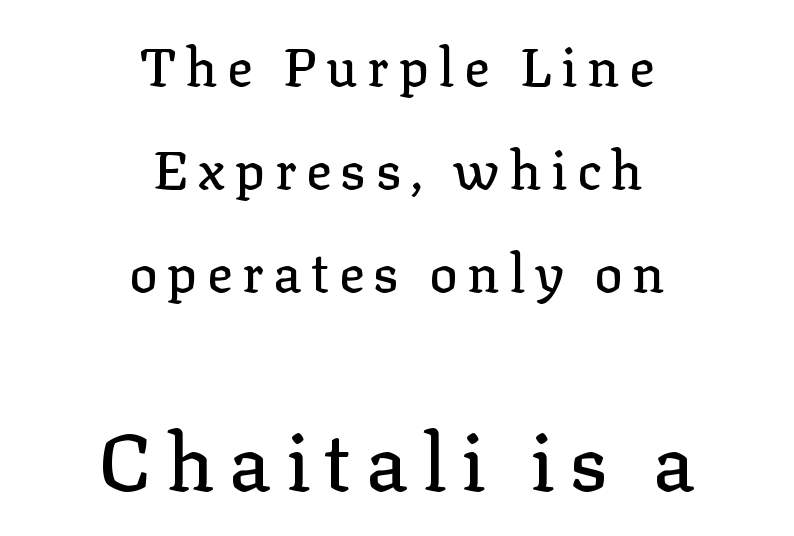
The image shows 79 px serif type, upright; set centered, loose line spacing (1.94x), not underlined; the second (bottom) block is 1.49x larger; low stroke contrast and a medium x-height.
